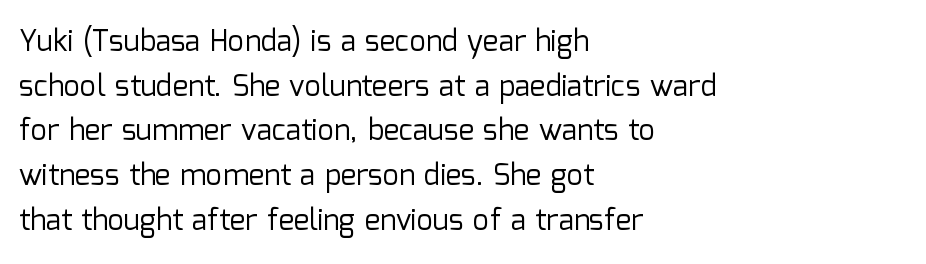
Q: Is the text bold? A: No.
Q: Is the text italic (slanted)? A: No, it is upright.
Q: Is the typeface a serif or a sans-serif typeface? A: Sans-serif.
Q: Is the text underlined? A: No.
Q: How is the paragraph aligned? A: Left-aligned.
Q: Is the spacing between letters normal or unusually wide? A: Normal.
Q: Is the spacing between lines tight, normal or loose? A: Normal.
Q: Width (condensed, normal, or wide)? A: Normal.
Q: Stroke contrast? A: Low.
Q: x-height? A: Medium.
Q: Monospaced? A: No.
